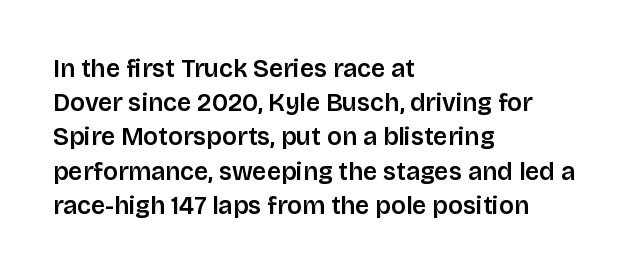
Q: Is the text bold? A: Semi-bold.
Q: Is the text italic (slanted)? A: No, it is upright.
Q: Is the text underlined? A: No.
Q: How is the paragraph aligned? A: Left-aligned.
Q: Is the spacing between letters normal or unusually wide? A: Normal.
Q: Is the spacing between lines tight, normal or loose? A: Normal.
